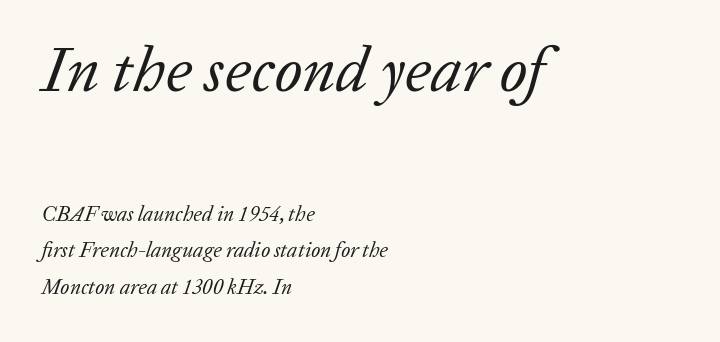
{"serif": "yes", "italic": "yes", "lean": "right", "slant_degrees": 20, "bold": "no", "weight": "regular", "width": "normal", "stroke_contrast": "low", "x_height": "medium", "monospaced": "no", "underline": "no", "align": "left", "line_spacing_ratio": 1.74, "letter_spacing": "normal", "letter_spacing_em": 0.0, "larger_block": "first", "size_ratio": 3.05, "glyph_px": 64}
